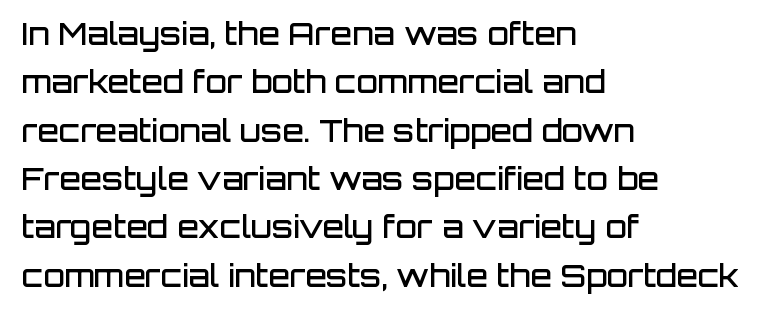
The space directly below the letters is spotless. The rows are spaced the way most documents space them. You could call the tracking neutral — neither tight nor loose. The designer went with a sans here, leaving each stem footless. Horizontally, the lines are justified to the leading edge only.
